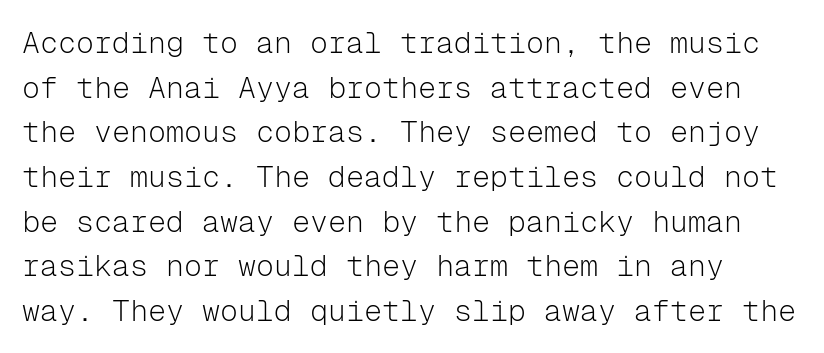
The rows are spaced the way most documents space them. Stems and bowls with no extra thickness — not bold. The lettering holds an erect, upright posture throughout. The specimen omits any rule beneath the text block's lines. What kind of face is this? One without serifs — a sans. Here the designer chose a console-style face with uniform glyph widths.
